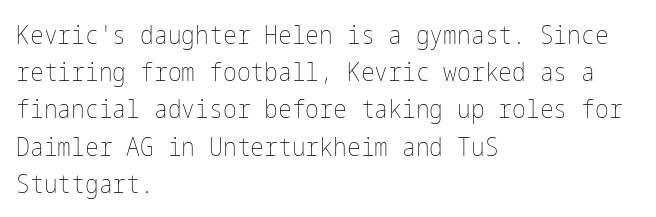
Q: Is the text bold? A: No.
Q: Is the text italic (slanted)? A: No, it is upright.
Q: Is the text underlined? A: No.
Q: How is the paragraph aligned? A: Left-aligned.
Q: Is the spacing between letters normal or unusually wide? A: Normal.
Q: Is the spacing between lines tight, normal or loose? A: Normal.
